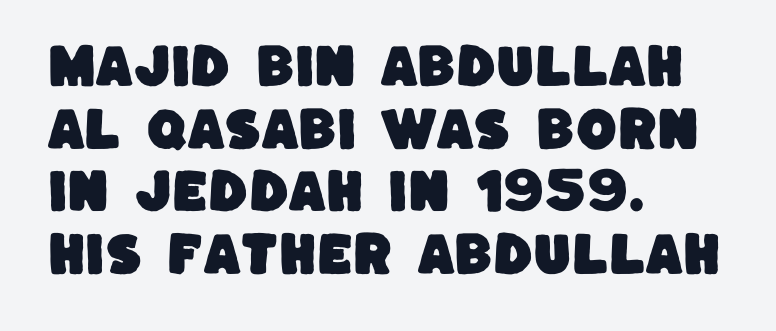
{"serif": "no", "width": "normal", "stroke_contrast": "low", "x_height": "large", "monospaced": "no", "underline": "no", "align": "left", "line_spacing": "normal", "line_spacing_ratio": 1.33, "letter_spacing": "normal", "letter_spacing_em": 0.0, "glyph_px": 47}
